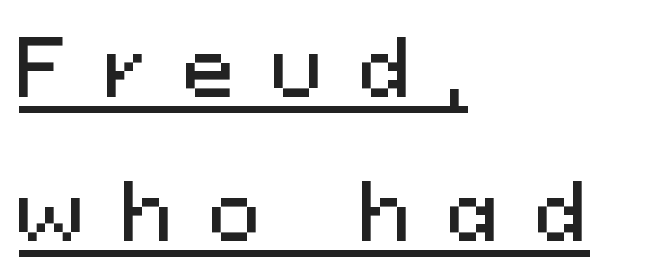
Q: Is the text italic (slanted)? A: No, it is upright.
Q: Is the typeface a serif or a sans-serif typeface? A: Sans-serif.
Q: Is the text underlined? A: Yes.
Q: How is the paragraph aligned? A: Left-aligned.
Q: Is the spacing between letters normal or unusually wide? A: Unusually wide.
Q: Width (condensed, normal, or wide)? A: Normal.
Q: Stroke contrast? A: Medium.
Q: x-height? A: Medium.
Q: Monospaced? A: No.
